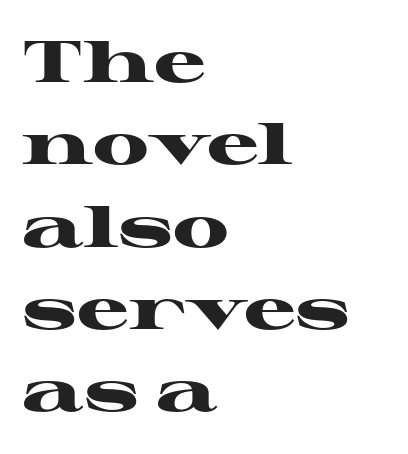
The image shows 58 px heavy, wide serif type, upright; set left-aligned, normal line spacing (1.42x), normal letter spacing, not underlined; high stroke contrast and a medium x-height.
